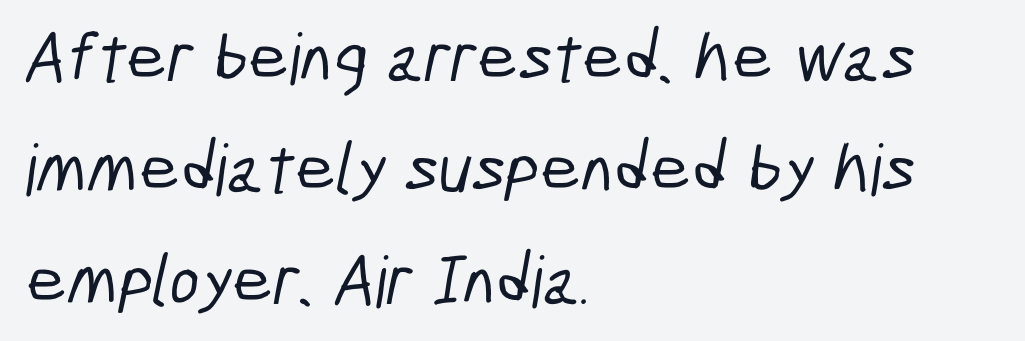
Words appear dense and cohesive because spacing is normal. Plain, unruled lines of type. Honestly, the row spacing looks completely unremarkable. Leftover space on each line is placed entirely after the last word.
